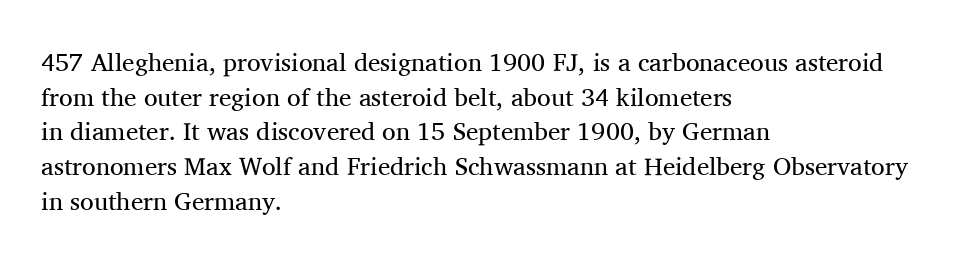
Q: Is the text bold? A: No.
Q: Is the text italic (slanted)? A: No, it is upright.
Q: Is the text underlined? A: No.
Q: How is the paragraph aligned? A: Left-aligned.
Q: Is the spacing between letters normal or unusually wide? A: Normal.
Q: Is the spacing between lines tight, normal or loose? A: Normal.
